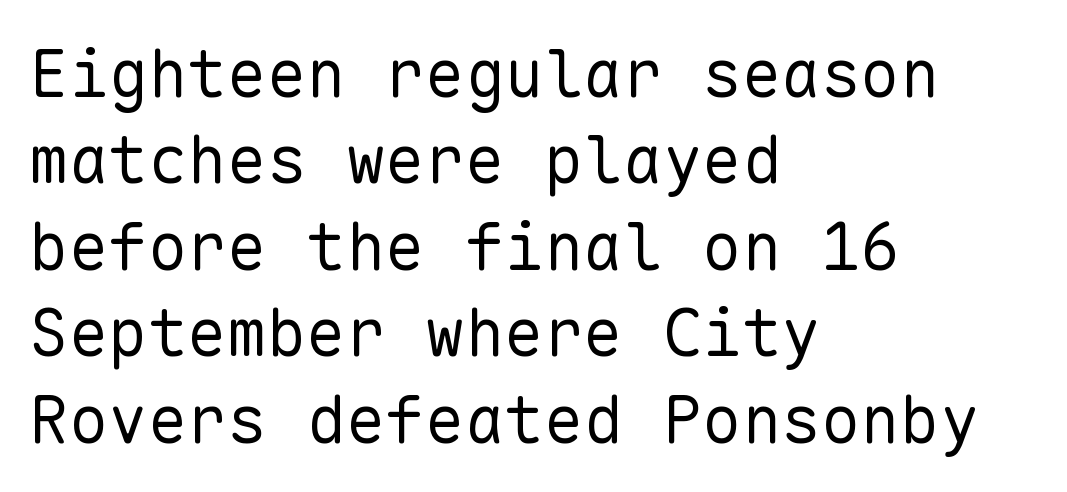
Q: Is the text bold? A: No.
Q: Is the text italic (slanted)? A: No, it is upright.
Q: Is the typeface a serif or a sans-serif typeface? A: Sans-serif.
Q: Is the text underlined? A: No.
Q: How is the paragraph aligned? A: Left-aligned.
Q: Is the spacing between letters normal or unusually wide? A: Normal.
Q: Is the spacing between lines tight, normal or loose? A: Normal.
Q: Width (condensed, normal, or wide)? A: Normal.
Q: Stroke contrast? A: Low.
Q: x-height? A: Medium.
Q: Monospaced? A: Yes.
